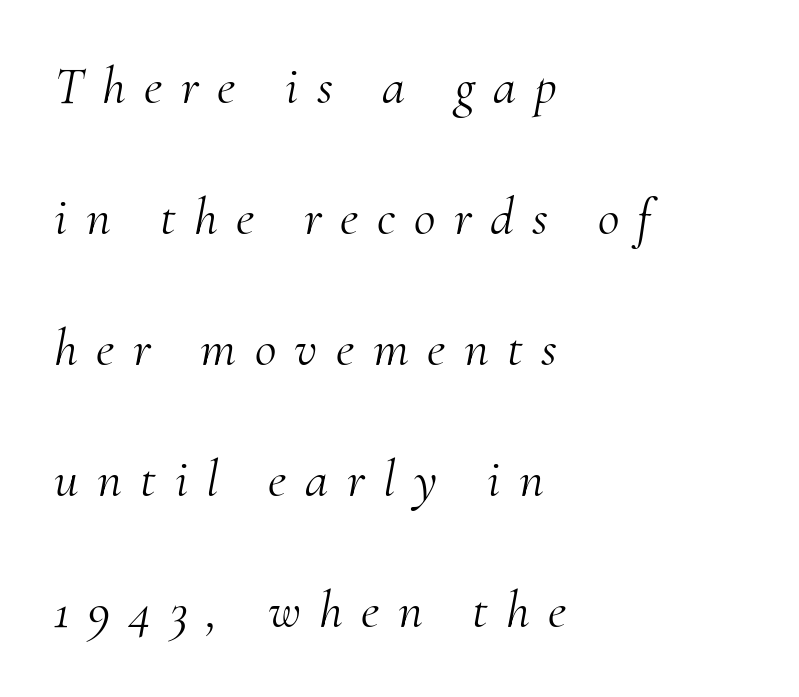
The font family rendered here belongs to the serif group. Tracking value appears strongly positive — letters spread wide. The line-height multiplier appears high, well above default. Italic: yes, the glyphs are oblique.
